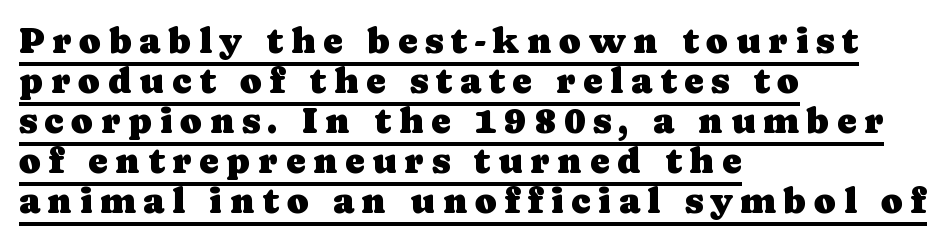
Q: Is the text italic (slanted)? A: No, it is upright.
Q: Is the typeface a serif or a sans-serif typeface? A: Serif.
Q: Is the text underlined? A: Yes.
Q: How is the paragraph aligned? A: Left-aligned.
Q: Is the spacing between letters normal or unusually wide? A: Unusually wide.
Q: Is the spacing between lines tight, normal or loose? A: Tight.
Q: Width (condensed, normal, or wide)? A: Normal.
Q: Stroke contrast? A: Low.
Q: x-height? A: Medium.
Q: Monospaced? A: No.
